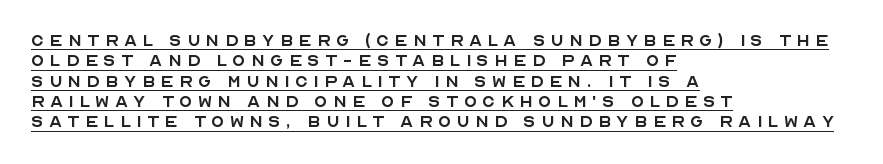
The font sits on the lighter half of the weight spectrum, regular included. Every row of glyphs begins at an identical x-position on the left. A typesetter would mark this as roman, not italic. Each word looks stretched out because of the extra space between its letters. Reading down the column, the eye jumps only a short way to each next line. A typographer would call this underscored text.
